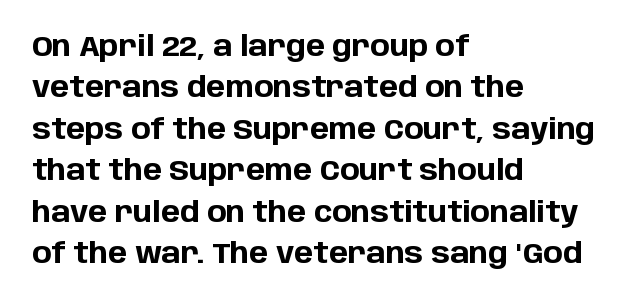
Looks like regular typesetting: each glyph gets only the width it needs. How heavy is the stroke? Heavy — this is a bold. A bare baseline throughout the passage. I'd call this a sans setting — the letters go barefoot. The typesetter chose a ragged-right arrangement here. This is roman type, the default non-slanted kind.
